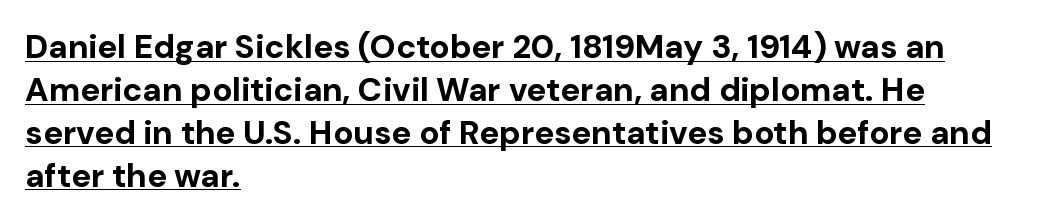
{"serif": "no", "italic": "no", "bold": "yes", "weight": "bold", "width": "normal", "stroke_contrast": "low", "x_height": "medium", "monospaced": "no", "underline": "yes", "align": "left", "line_spacing": "normal", "line_spacing_ratio": 1.3, "letter_spacing": "normal", "letter_spacing_em": 0.0, "glyph_px": 33}
